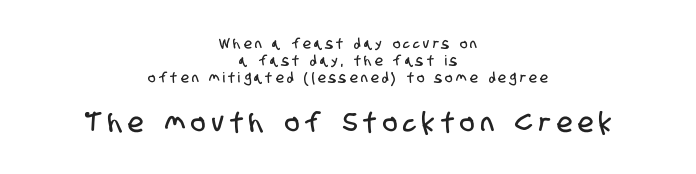
Clear beneath every line of the passage. Letter spacing: wide. The lines in this sample share a center point and differ in where they start and stop. The emphasis by scale lands on block number two, below.
